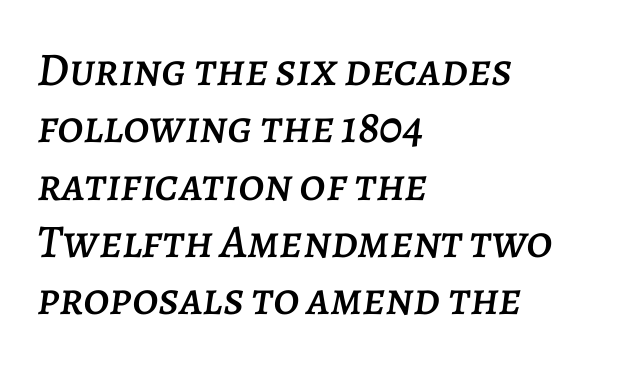
The image shows 47 px text type, italic (leaning right); set left-aligned, line spacing 1.22x, normal letter spacing, not underlined; low stroke contrast and a large x-height.
